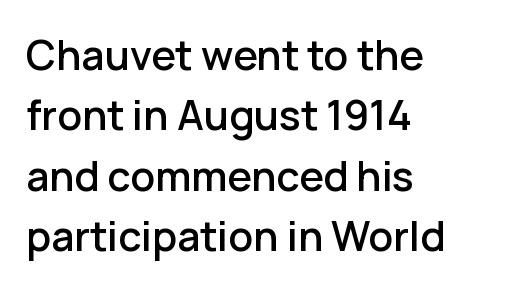
Q: Is the text italic (slanted)? A: No, it is upright.
Q: Is the typeface a serif or a sans-serif typeface? A: Sans-serif.
Q: Is the text underlined? A: No.
Q: How is the paragraph aligned? A: Left-aligned.
Q: Is the spacing between letters normal or unusually wide? A: Normal.
Q: Is the spacing between lines tight, normal or loose? A: Normal.
Q: Width (condensed, normal, or wide)? A: Normal.
Q: Stroke contrast? A: Low.
Q: x-height? A: Medium.
Q: Monospaced? A: No.
